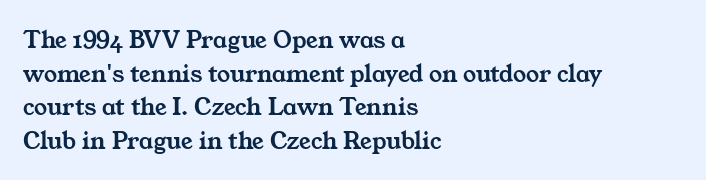
Nobody touched the tracking dial on this one. Leading: standard. Is the block centered? No — it sits flush against the left margin. Unmarked baselines from the first word to the last.
